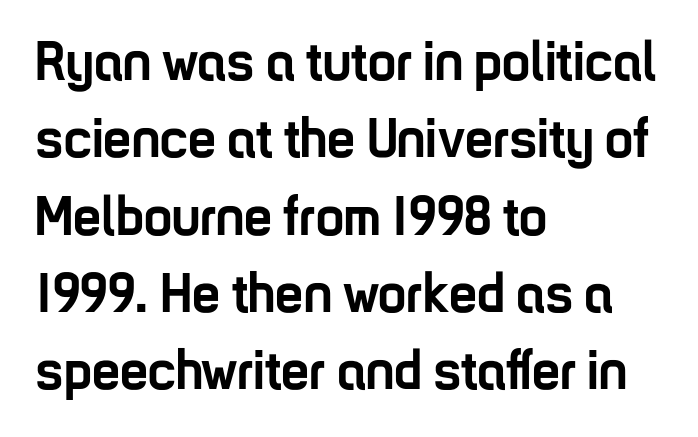
{"serif": "no", "italic": "no", "bold": "yes", "weight": "semibold", "width": "condensed", "stroke_contrast": "low", "x_height": "medium", "monospaced": "no", "underline": "no", "align": "left", "line_spacing": "normal", "line_spacing_ratio": 1.38, "letter_spacing": "normal", "letter_spacing_em": 0.0, "glyph_px": 56}
